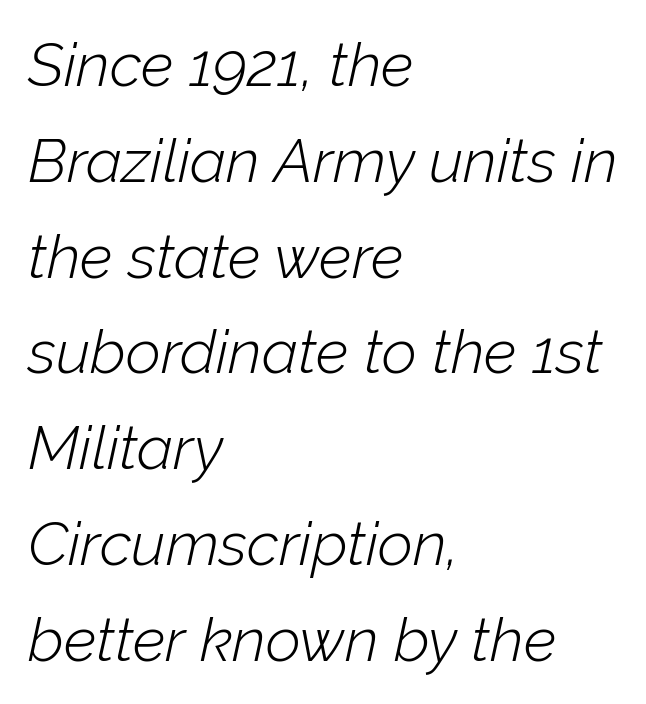
{"italic": "yes", "lean": "right", "slant_degrees": 12, "bold": "no", "weight": "light", "width": "normal", "stroke_contrast": "low", "x_height": "medium", "monospaced": "no", "underline": "no", "align": "left", "line_spacing": "normal", "line_spacing_ratio": 1.57, "letter_spacing": "normal", "letter_spacing_em": 0.0, "glyph_px": 61}
